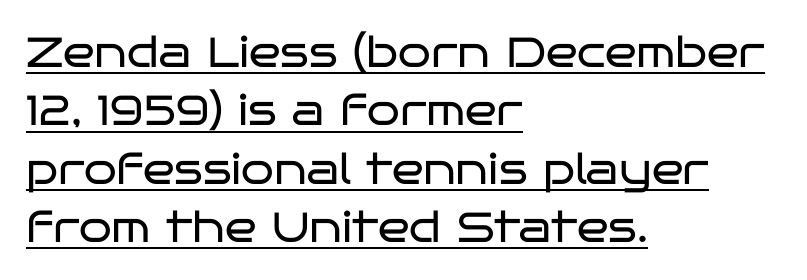
The image shows 42 px regular-weight, wide sans-serif type, upright; set left-aligned, normal line spacing (1.39x), normal letter spacing, underlined; low stroke contrast and a large x-height.
